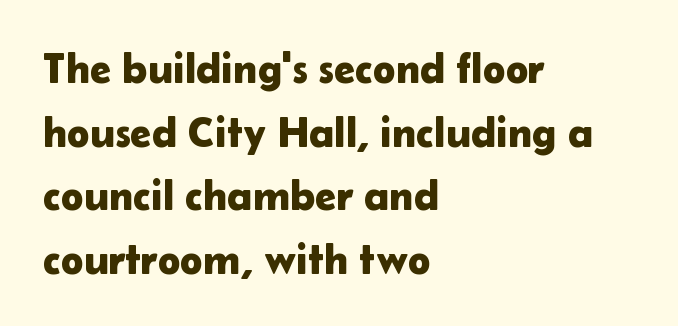
The image shows 43 px sans-serif type, upright; set left-aligned, normal line spacing (1.48x), normal letter spacing, not underlined; low stroke contrast and a medium x-height.
